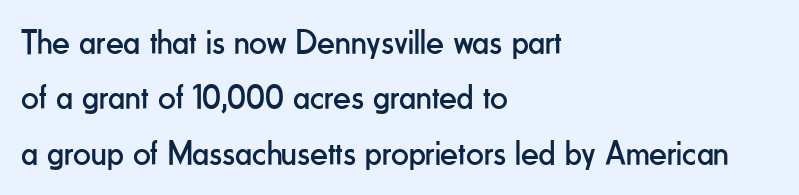
The image shows 35 px regular-weight, condensed sans-serif type, upright; set left-aligned, normal line spacing (1.58x), normal letter spacing, not underlined; low stroke contrast and a small x-height.
